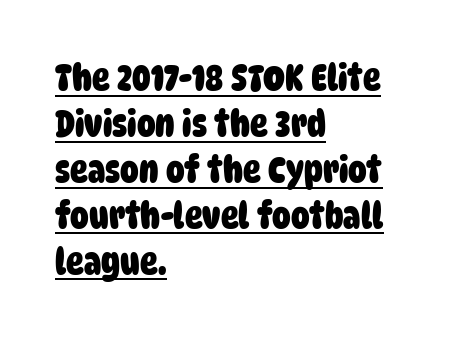
Q: Is the text bold? A: Yes.
Q: Is the typeface a serif or a sans-serif typeface? A: Sans-serif.
Q: Is the text underlined? A: Yes.
Q: How is the paragraph aligned? A: Left-aligned.
Q: Is the spacing between letters normal or unusually wide? A: Normal.
Q: Width (condensed, normal, or wide)? A: Condensed.
Q: Stroke contrast? A: Low.
Q: x-height? A: Large.
Q: Monospaced? A: No.
